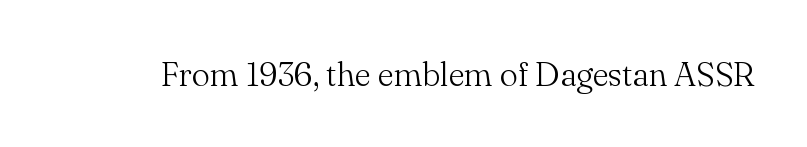
The strip under each line holds only bare page. This sample uses an upright cut, with every glyph sitting square on the baseline. How are the letters spaced? Ordinarily, with no added tracking. The face used here is proportionally spaced, like ordinary book or web type.
